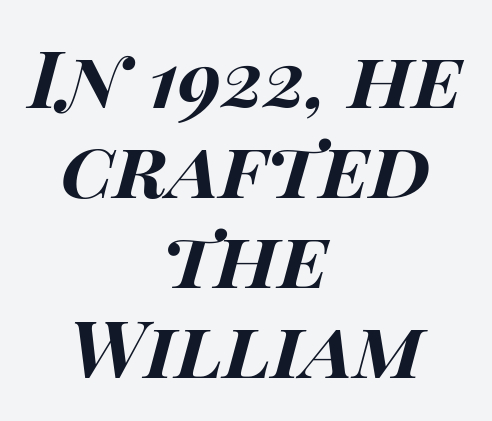
The image shows 79 px bold, wide type, italic (leaning right); set centered, tight line spacing (1.14x), normal letter spacing, not underlined; high stroke contrast and a large x-height.
